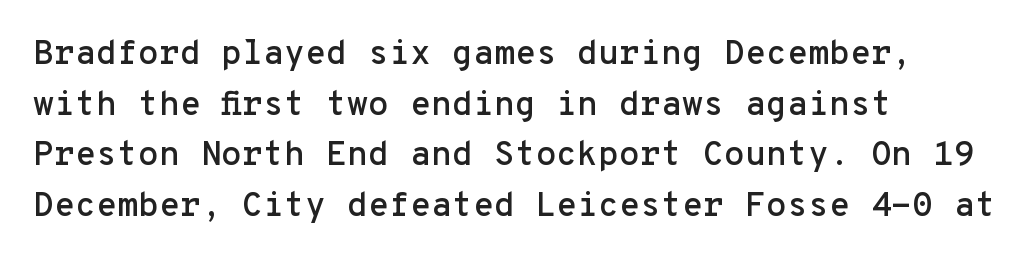
The image shows 34 px sans-serif type, upright, monospaced; set left-aligned, normal line spacing (1.49x), normal letter spacing, not underlined; low stroke contrast and a medium x-height.
